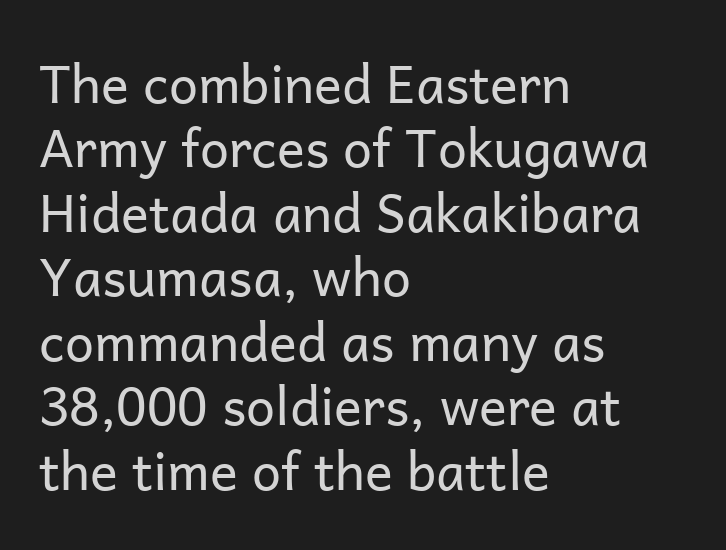
Q: Is the text bold? A: No.
Q: Is the text italic (slanted)? A: No, it is upright.
Q: Is the typeface a serif or a sans-serif typeface? A: Sans-serif.
Q: Is the text underlined? A: No.
Q: How is the paragraph aligned? A: Left-aligned.
Q: Is the spacing between letters normal or unusually wide? A: Normal.
Q: Width (condensed, normal, or wide)? A: Normal.
Q: Stroke contrast? A: Low.
Q: x-height? A: Medium.
Q: Monospaced? A: No.
